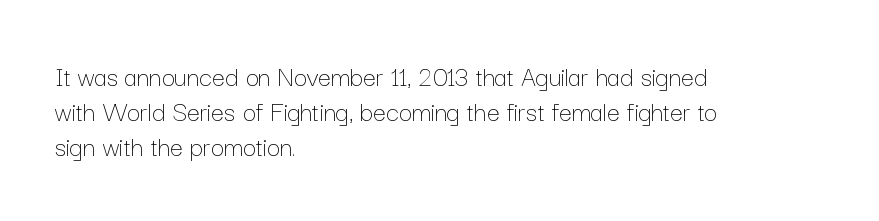
Here the glyphs are tracked normally, forming tight word shapes. A classic flush-left, rag-right setting is used for this passage. The font sits on the lighter half of the weight spectrum, regular included. The rendering uses natural spacing where letterforms have individual widths.
